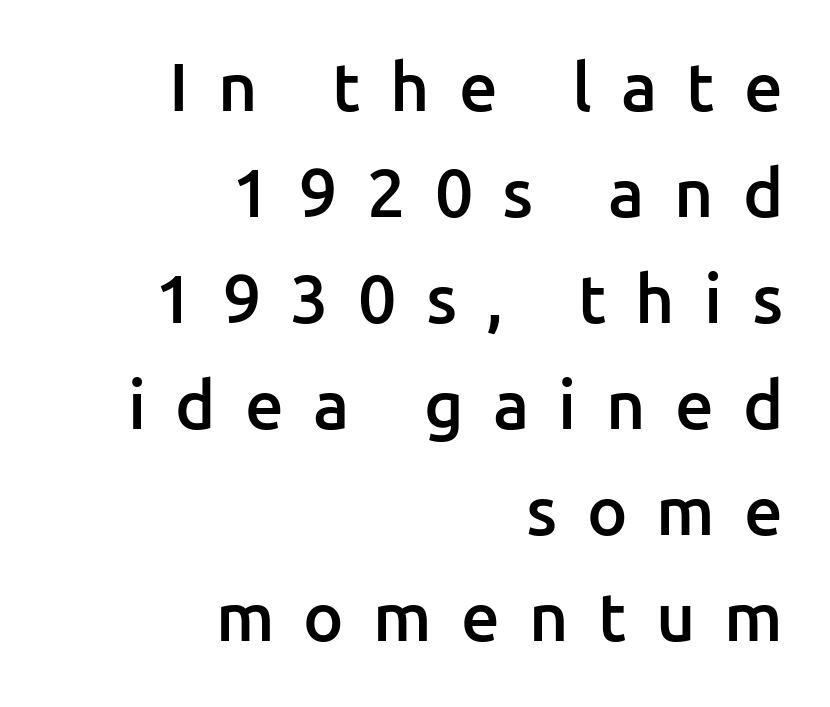
Q: Is the text bold? A: Semi-bold.
Q: Is the text italic (slanted)? A: No, it is upright.
Q: Is the typeface a serif or a sans-serif typeface? A: Sans-serif.
Q: Is the text underlined? A: No.
Q: How is the paragraph aligned? A: Right-aligned.
Q: Is the spacing between letters normal or unusually wide? A: Unusually wide.
Q: Is the spacing between lines tight, normal or loose? A: Normal.
Q: Width (condensed, normal, or wide)? A: Normal.
Q: Stroke contrast? A: Low.
Q: x-height? A: Medium.
Q: Monospaced? A: No.
